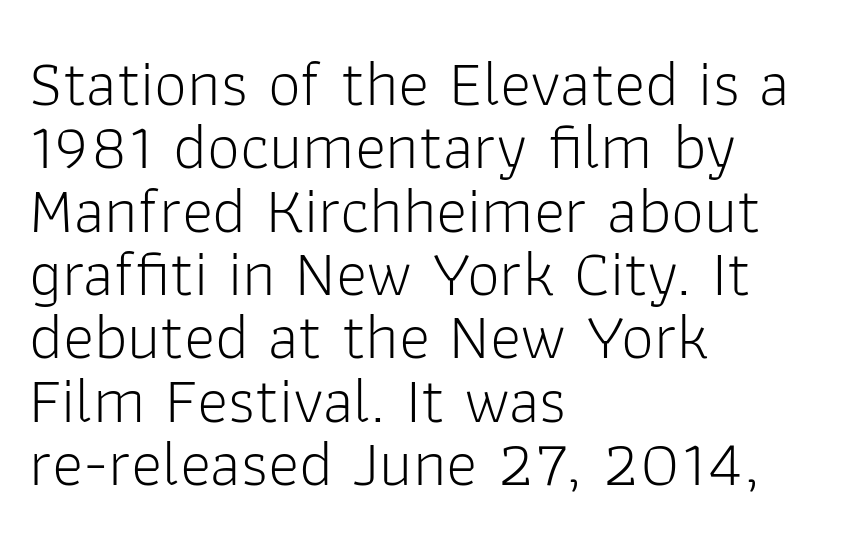
{"serif": "no", "italic": "no", "bold": "no", "weight": "light", "width": "normal", "stroke_contrast": "low", "x_height": "medium", "monospaced": "no", "underline": "no", "align": "left", "line_spacing": "tight", "line_spacing_ratio": 0.96, "letter_spacing": "normal", "letter_spacing_em": 0.0, "glyph_px": 66}
